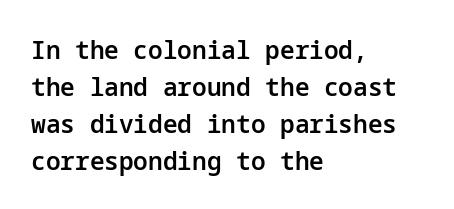
Q: Is the text bold? A: Semi-bold.
Q: Is the text italic (slanted)? A: No, it is upright.
Q: Is the text underlined? A: No.
Q: How is the paragraph aligned? A: Left-aligned.
Q: Is the spacing between letters normal or unusually wide? A: Normal.
Q: Is the spacing between lines tight, normal or loose? A: Normal.
